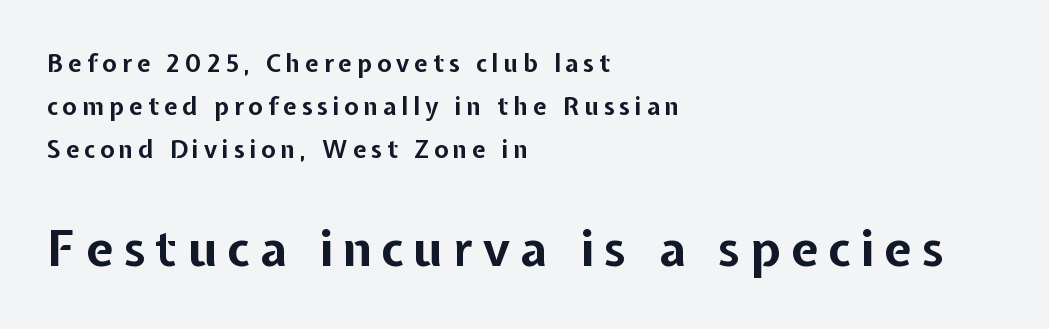
Proportional: the letters do not fall into vertical columns. The face used here is a sans, in the tradition of grotesques and geometrics. One-word summary of the alignment: left. Every character sits straight up, as roman type does.
